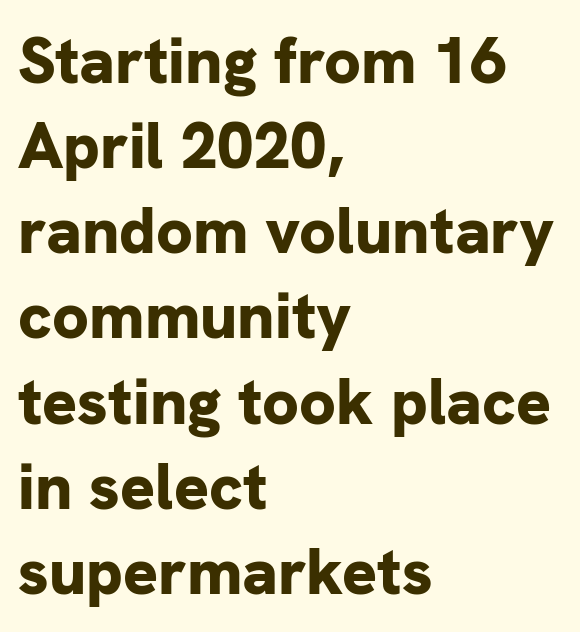
Does the weight exceed regular? Yes, all the way to bold. Does the leading feel generous? No, just average. The passage shown is typed in a proportional face where columns would drift. Quick note: underline off.
